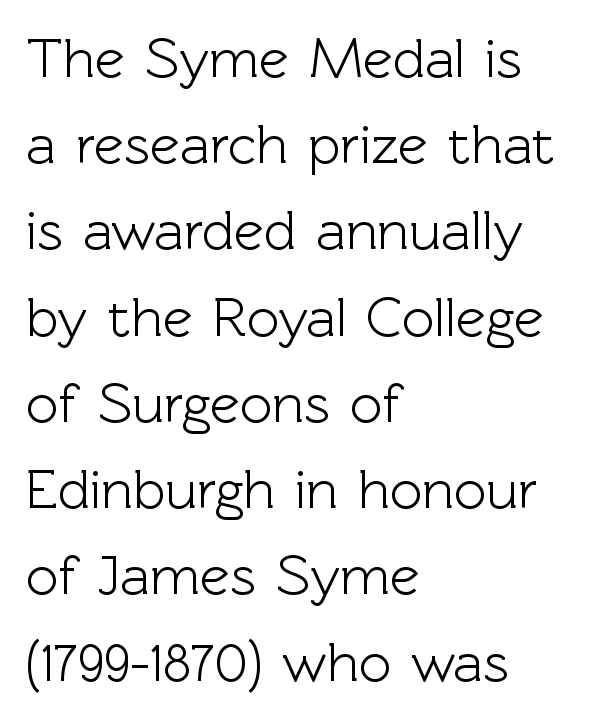
The image shows 56 px sans-serif type, upright; set left-aligned, normal line spacing (1.54x), normal letter spacing, not underlined; a medium x-height.
